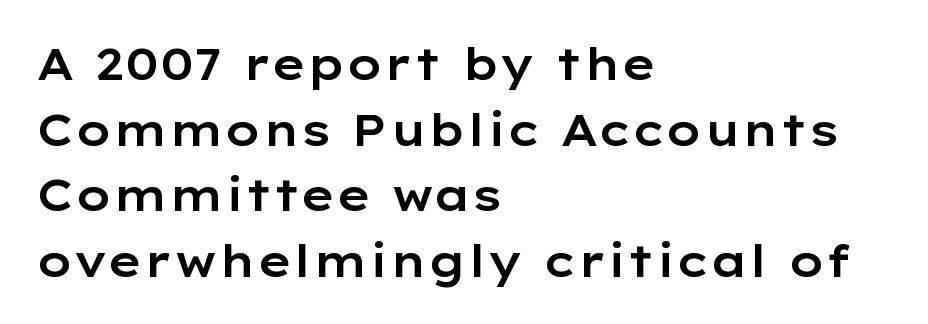
Q: Is the text italic (slanted)? A: No, it is upright.
Q: Is the typeface a serif or a sans-serif typeface? A: Sans-serif.
Q: Is the text underlined? A: No.
Q: How is the paragraph aligned? A: Left-aligned.
Q: Is the spacing between letters normal or unusually wide? A: Normal.
Q: Is the spacing between lines tight, normal or loose? A: Normal.
Q: Width (condensed, normal, or wide)? A: Wide.
Q: Stroke contrast? A: Low.
Q: x-height? A: Medium.
Q: Monospaced? A: No.
